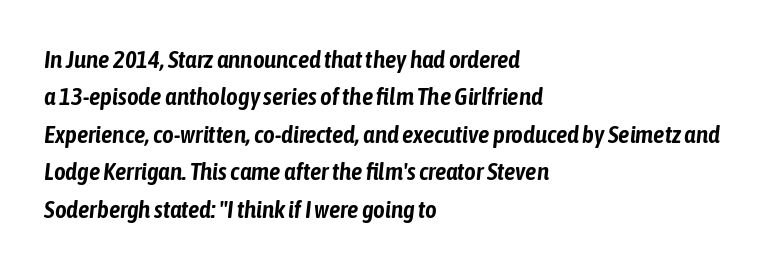
{"italic": "yes", "lean": "right", "slant_degrees": 6, "underline": "no", "align": "left", "line_spacing": "normal", "line_spacing_ratio": 1.5, "letter_spacing": "normal", "letter_spacing_em": 0.0, "glyph_px": 25}
